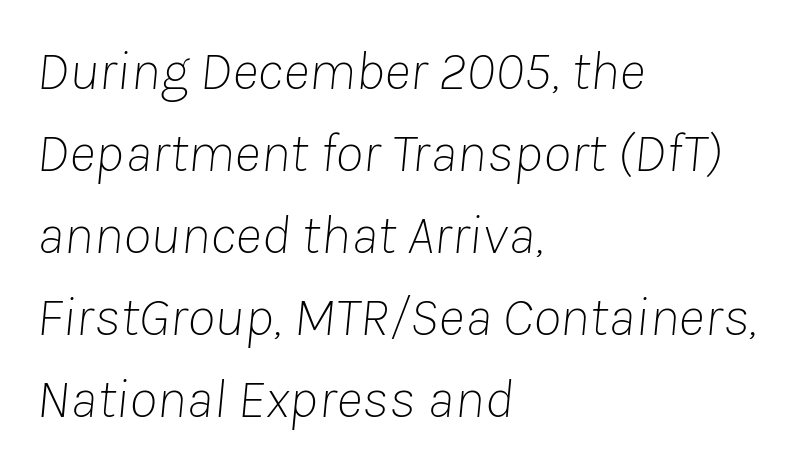
The rendering anchors every line to the left-hand side. Anything drawn beneath the words? Only blank space. Counters stay open thanks to moderate or lighter strokes. The letterforms sit shoulder to shoulder at normal distance. A typesetter would mark this as italic.
